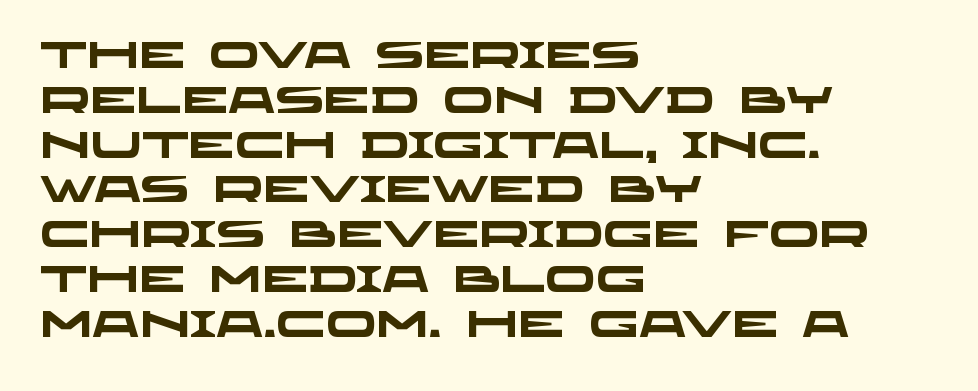
The compositor pushed each line to the left boundary. Font category for this specimen: sans-serif. Look at the tracking — it's just the regular setting, nothing added. Think of a printed novel: that variable character pitch is what you see here.
